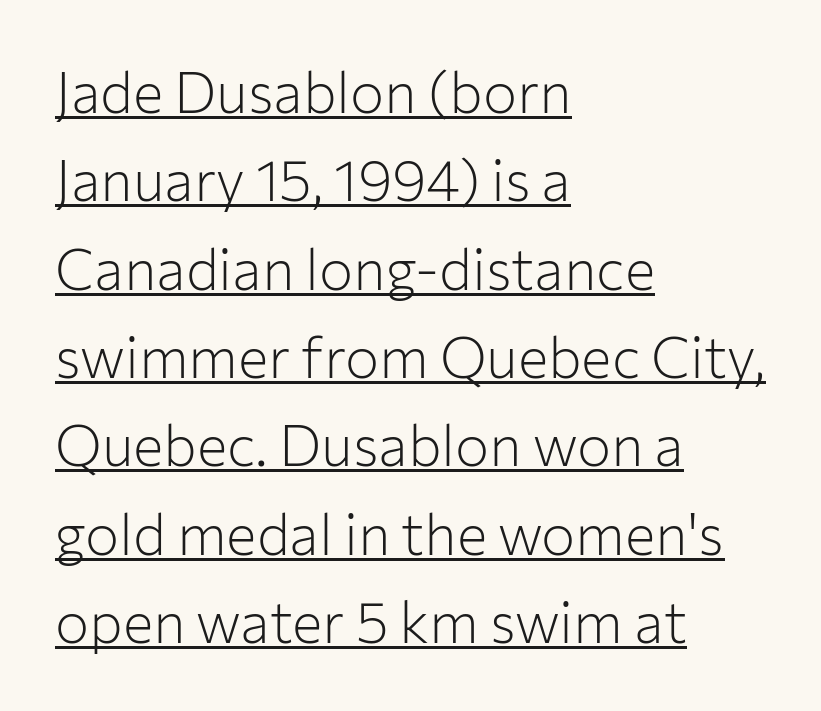
Examine the stroke ends and you'll find no serifs. No heavy texture on the line: the type isn't bold. In terms of letterspacing, this is plain default setting. You can tell it's not italic because the verticals are truly vertical.
